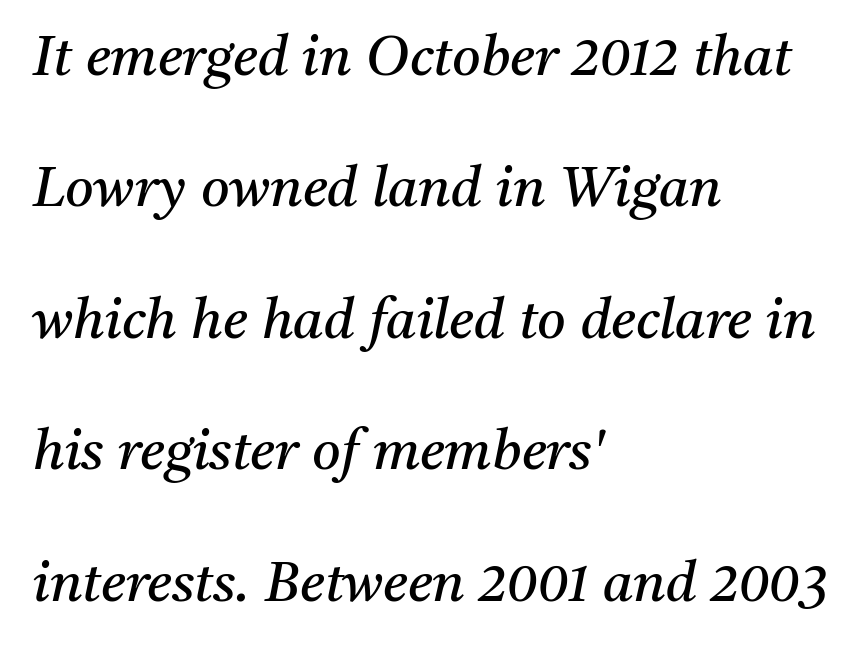
The image shows 55 px regular-weight serif type, italic (leaning right); set left-aligned, loose line spacing (2.39x), normal letter spacing, not underlined; medium stroke contrast and a medium x-height.
